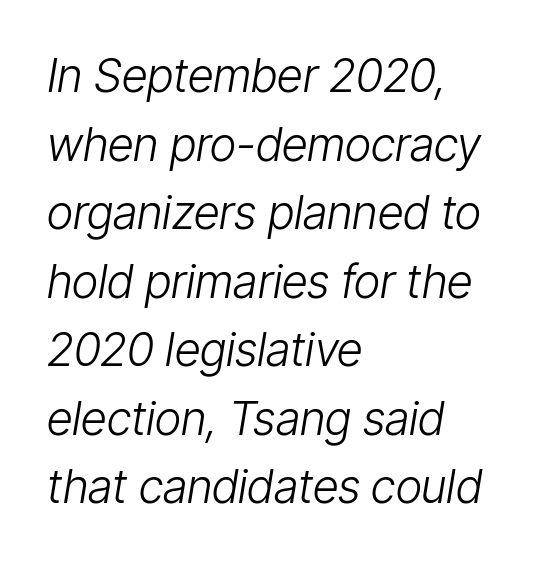
{"italic": "yes", "lean": "right", "slant_degrees": 9, "bold": "no", "weight": "light", "width": "condensed", "stroke_contrast": "low", "x_height": "medium", "monospaced": "no", "underline": "no", "align": "left", "line_spacing": "normal", "line_spacing_ratio": 1.49, "letter_spacing": "normal", "letter_spacing_em": 0.0, "glyph_px": 46}
